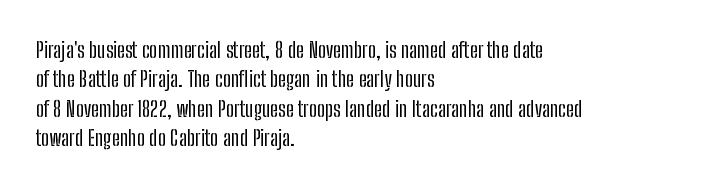
Reading down the block, your eye returns to a fixed left position each line. The type sits square on the baseline with zero lean. The space directly below the letters is spotless. Notice how descenders clear the ascenders below comfortably — that's standard leading. Each word holds together tightly as a unit, with standard inter-letter gaps.
